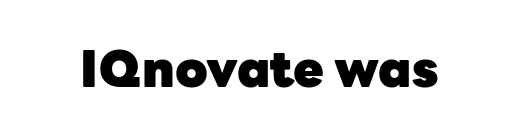
{"serif": "no", "italic": "no", "bold": "yes", "weight": "heavy", "width": "normal", "stroke_contrast": "low", "x_height": "medium", "monospaced": "no", "underline": "no", "letter_spacing": "normal", "letter_spacing_em": 0.0, "glyph_px": 50}
